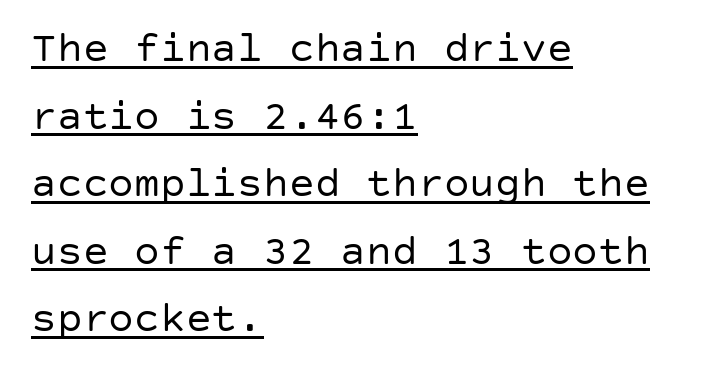
The image shows 43 px regular-weight sans-serif type, upright; set left-aligned, normal line spacing (1.57x), normal letter spacing, underlined; low stroke contrast and a large x-height.
